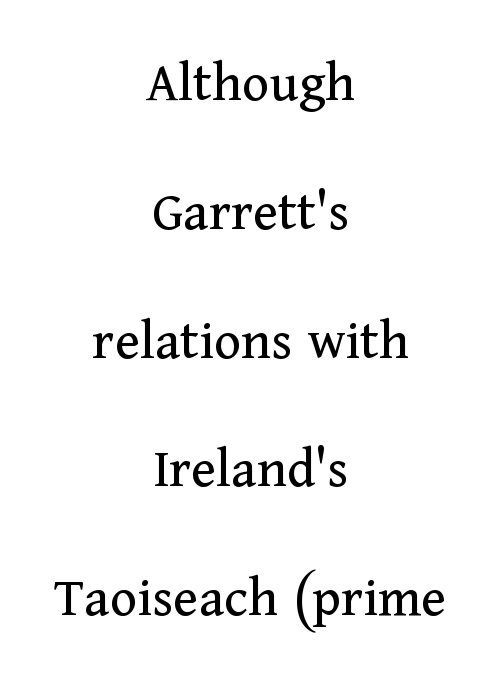
{"serif": "yes", "italic": "no", "bold": "no", "weight": "regular", "width": "normal", "stroke_contrast": "medium", "x_height": "medium", "monospaced": "no", "underline": "no", "align": "center", "line_spacing": "loose", "line_spacing_ratio": 2.22, "letter_spacing": "normal", "letter_spacing_em": 0.0, "glyph_px": 58}
